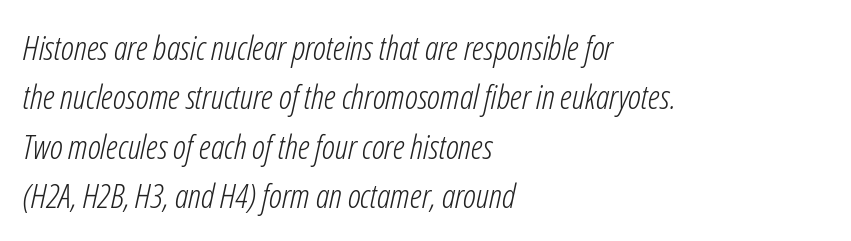
{"italic": "yes", "lean": "right", "slant_degrees": 12, "bold": "no", "weight": "light", "width": "condensed", "stroke_contrast": "low", "x_height": "medium", "monospaced": "no", "underline": "no", "align": "left", "line_spacing": "normal", "line_spacing_ratio": 1.45, "letter_spacing": "normal", "letter_spacing_em": 0.0, "glyph_px": 34}
